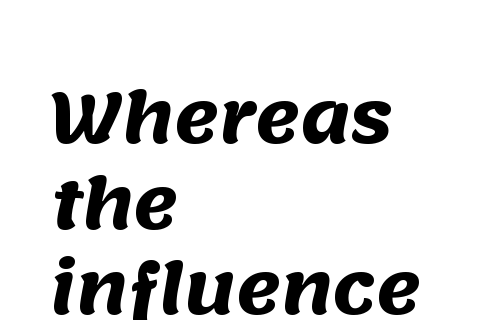
{"serif": "no", "bold": "yes", "weight": "heavy", "width": "normal", "stroke_contrast": "medium", "x_height": "large", "monospaced": "no", "underline": "no", "align": "left", "line_spacing": "normal", "line_spacing_ratio": 1.26, "letter_spacing": "normal", "letter_spacing_em": 0.0, "glyph_px": 68}
